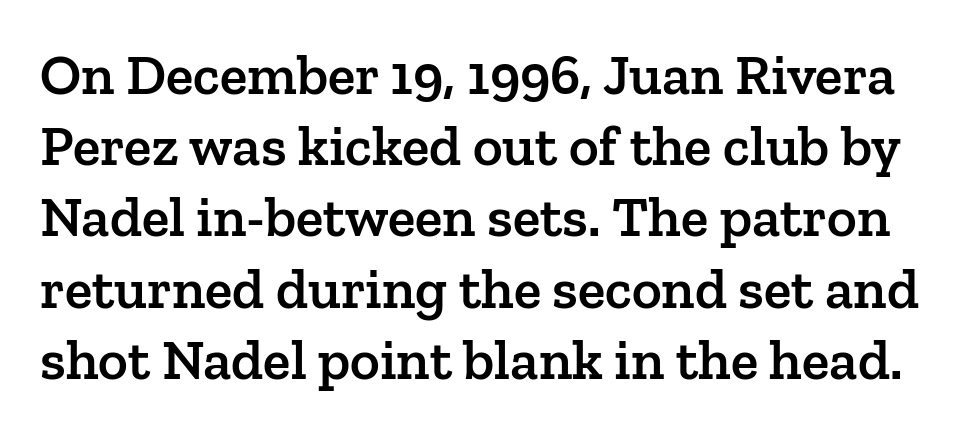
Designer's note — italics off, roman on. Check the space under the baseline: it is left empty. Proportional: the letters do not fall into vertical columns. A serif font was chosen for this passage.
